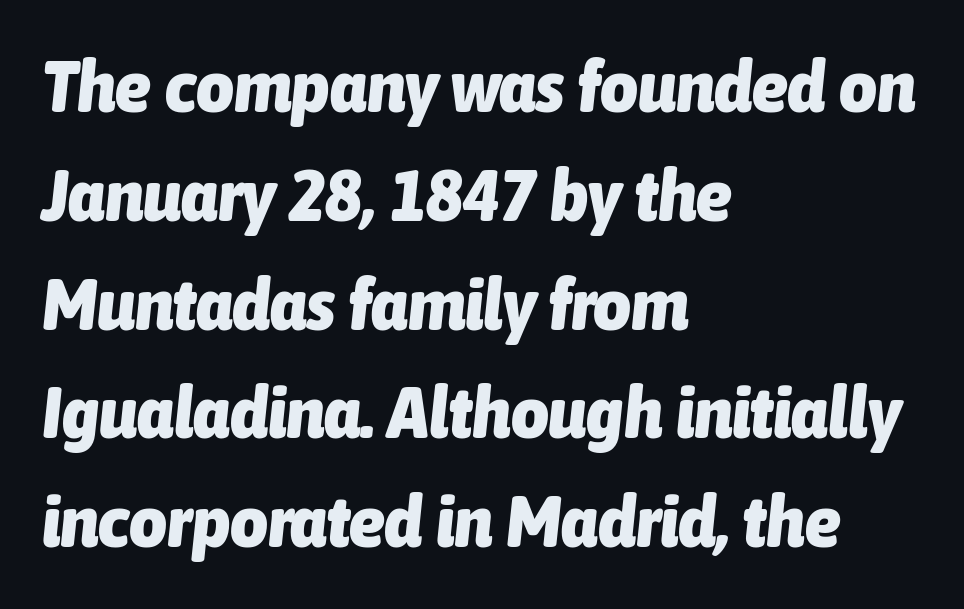
Q: Is the text bold? A: Yes.
Q: Is the text italic (slanted)? A: Yes, it leans right by about 6 degrees.
Q: Is the text underlined? A: No.
Q: How is the paragraph aligned? A: Left-aligned.
Q: Is the spacing between letters normal or unusually wide? A: Normal.
Q: Is the spacing between lines tight, normal or loose? A: Normal.
Q: Width (condensed, normal, or wide)? A: Condensed.
Q: Stroke contrast? A: Low.
Q: x-height? A: Medium.
Q: Monospaced? A: No.
